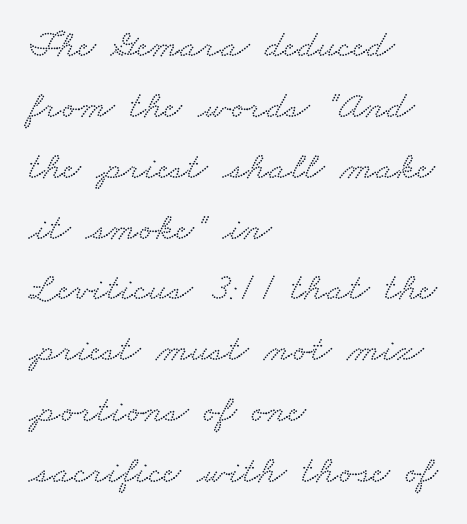
Q: Is the text underlined? A: No.
Q: How is the paragraph aligned? A: Left-aligned.
Q: Is the spacing between letters normal or unusually wide? A: Normal.
Q: Is the spacing between lines tight, normal or loose? A: Normal.
Q: Width (condensed, normal, or wide)? A: Wide.
Q: Stroke contrast? A: Low.
Q: x-height? A: Small.
Q: Monospaced? A: No.
